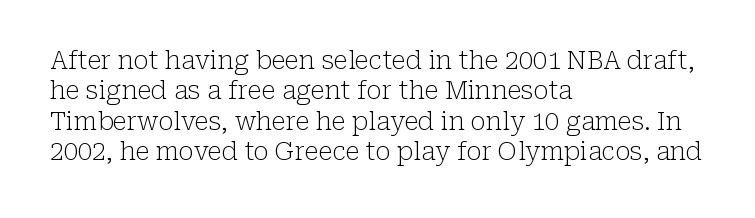
Q: Is the text bold? A: No.
Q: Is the text italic (slanted)? A: No, it is upright.
Q: Is the text underlined? A: No.
Q: How is the paragraph aligned? A: Left-aligned.
Q: Is the spacing between letters normal or unusually wide? A: Normal.
